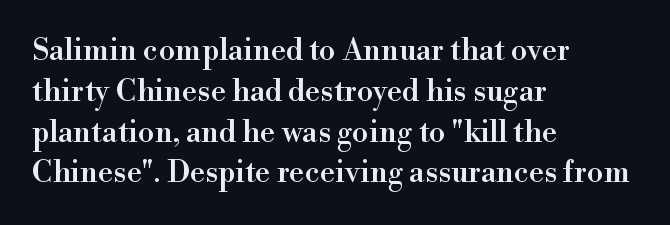
Q: Is the text italic (slanted)? A: No, it is upright.
Q: Is the typeface a serif or a sans-serif typeface? A: Serif.
Q: Is the text underlined? A: No.
Q: How is the paragraph aligned? A: Left-aligned.
Q: Is the spacing between letters normal or unusually wide? A: Normal.
Q: Is the spacing between lines tight, normal or loose? A: Normal.
Q: Width (condensed, normal, or wide)? A: Normal.
Q: x-height? A: Small.
Q: Monospaced? A: No.
